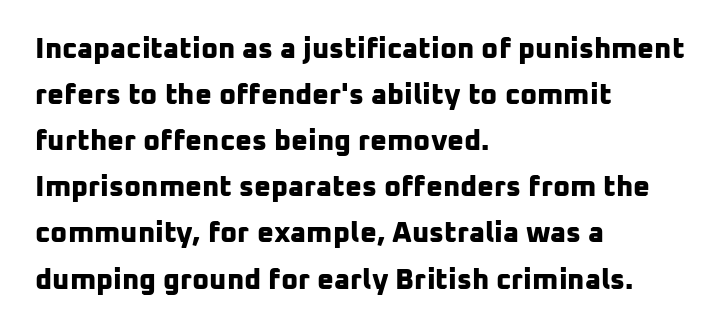
{"serif": "no", "bold": "yes", "weight": "bold", "width": "normal", "stroke_contrast": "low", "x_height": "medium", "monospaced": "no", "underline": "no", "align": "left", "line_spacing": "normal", "line_spacing_ratio": 1.59, "letter_spacing": "normal", "letter_spacing_em": 0.0, "glyph_px": 29}
